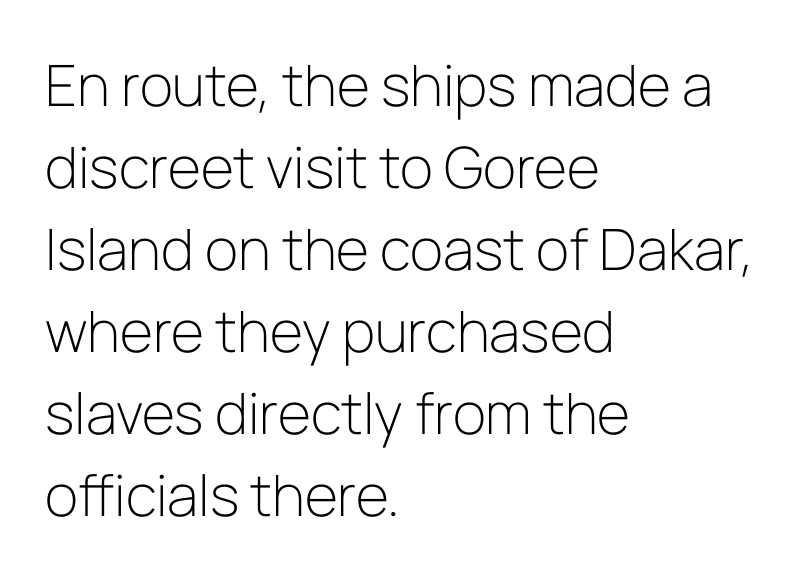
Q: Is the text bold? A: No.
Q: Is the text italic (slanted)? A: No, it is upright.
Q: Is the typeface a serif or a sans-serif typeface? A: Sans-serif.
Q: Is the text underlined? A: No.
Q: How is the paragraph aligned? A: Left-aligned.
Q: Is the spacing between letters normal or unusually wide? A: Normal.
Q: Is the spacing between lines tight, normal or loose? A: Normal.
Q: Width (condensed, normal, or wide)? A: Normal.
Q: Stroke contrast? A: Low.
Q: x-height? A: Medium.
Q: Monospaced? A: No.
